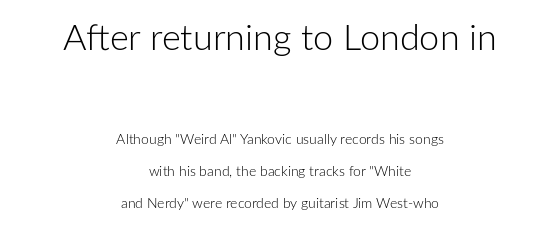
Style check: upright. Does the copy run flush right? No — it is centered line by line. Vertical spacing — loose. The space beneath each line is pristine and unruled. Summary of weight: not heavy and not bold.
